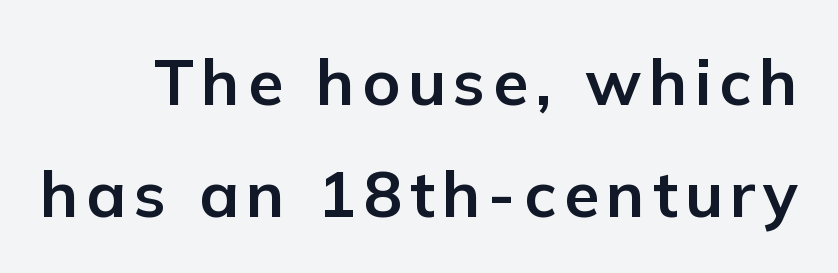
Q: Is the text bold? A: Yes.
Q: Is the text italic (slanted)? A: No, it is upright.
Q: Is the typeface a serif or a sans-serif typeface? A: Sans-serif.
Q: Is the text underlined? A: No.
Q: Width (condensed, normal, or wide)? A: Normal.
Q: Stroke contrast? A: Low.
Q: x-height? A: Medium.
Q: Monospaced? A: No.
